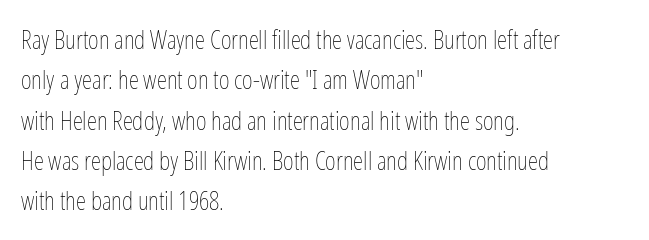
Q: Is the text bold? A: No.
Q: Is the text italic (slanted)? A: No, it is upright.
Q: Is the text underlined? A: No.
Q: How is the paragraph aligned? A: Left-aligned.
Q: Is the spacing between letters normal or unusually wide? A: Normal.
Q: Is the spacing between lines tight, normal or loose? A: Normal.
